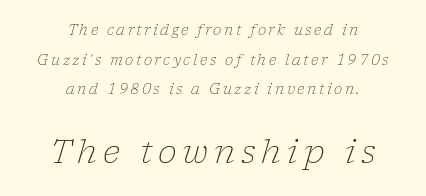
The specimen omits any rule beneath the text block's lines. Do the characters align in a grid? No, the font is proportional. Compared with typical paragraphs, the rows here are farther apart. Of the two passages, the one underneath uses the larger point size.
